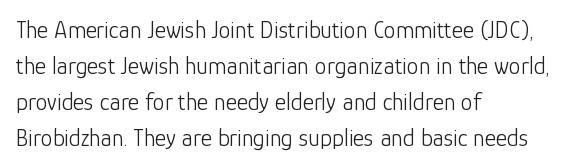
Q: Is the text bold? A: No.
Q: Is the text italic (slanted)? A: No, it is upright.
Q: Is the text underlined? A: No.
Q: How is the paragraph aligned? A: Left-aligned.
Q: Is the spacing between letters normal or unusually wide? A: Normal.
Q: Is the spacing between lines tight, normal or loose? A: Normal.
